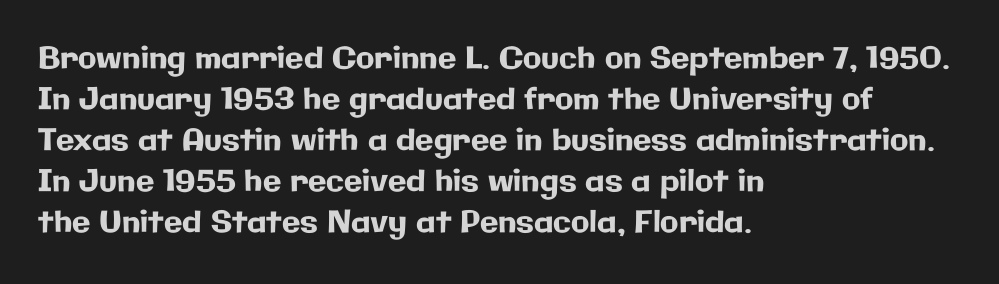
{"serif": "no", "italic": "no", "width": "normal", "stroke_contrast": "low", "x_height": "medium", "monospaced": "no", "underline": "no", "align": "left", "line_spacing": "normal", "line_spacing_ratio": 1.37, "letter_spacing": "normal", "letter_spacing_em": 0.0, "glyph_px": 30}
